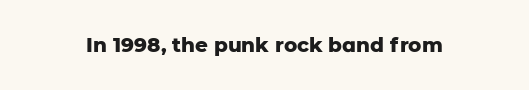
The rendering keeps characters at their native spacing. Underlining? Definitely not there. Nope, not italic — everything's standing straight. Set as a true bold cut, around the 700 mark.
